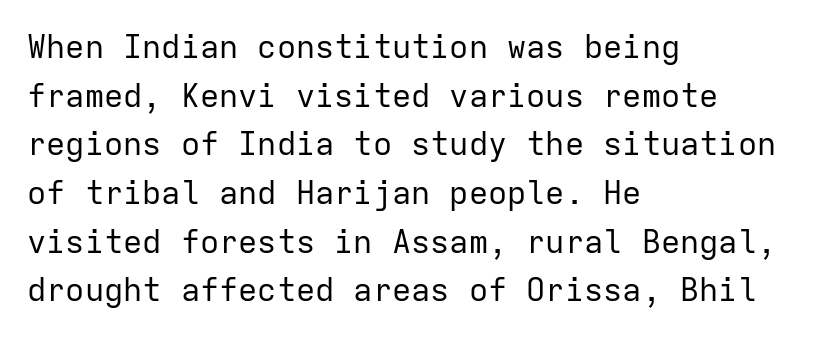
Posture: straight, roman, zero tilt. Every character here occupies the same horizontal width, giving the sample a typewriter-like rhythm. Each row of text sits above clean, open space. The setting favours the left margin, as ordinary paragraphs usually do.
